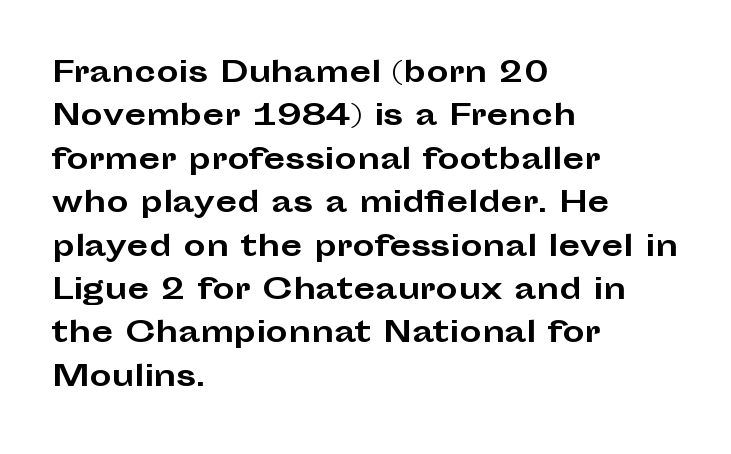
Q: Is the text bold? A: Yes.
Q: Is the text italic (slanted)? A: No, it is upright.
Q: Is the typeface a serif or a sans-serif typeface? A: Sans-serif.
Q: Is the text underlined? A: No.
Q: How is the paragraph aligned? A: Left-aligned.
Q: Is the spacing between letters normal or unusually wide? A: Normal.
Q: Is the spacing between lines tight, normal or loose? A: Normal.
Q: Width (condensed, normal, or wide)? A: Wide.
Q: Stroke contrast? A: Low.
Q: x-height? A: Medium.
Q: Monospaced? A: No.
